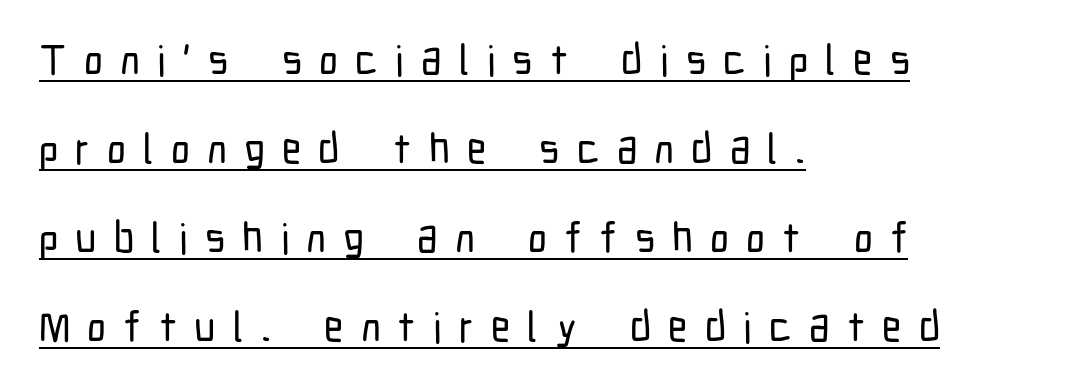
{"serif": "no", "italic": "no", "width": "condensed", "stroke_contrast": "low", "x_height": "medium", "monospaced": "no", "underline": "yes", "align": "left", "line_spacing": "loose", "line_spacing_ratio": 2.12, "letter_spacing": "wide", "letter_spacing_em": 0.41, "glyph_px": 42}
